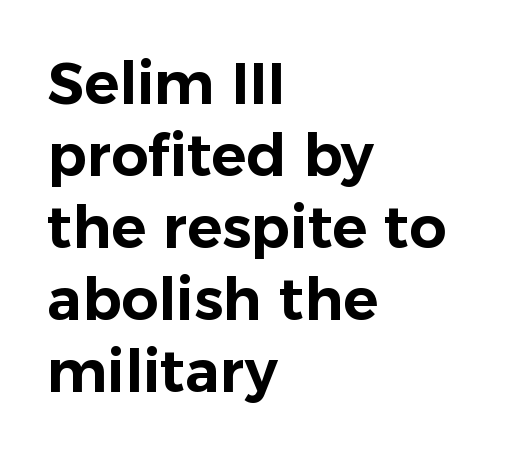
The image shows 58 px sans-serif type, upright; set left-aligned, line spacing 1.24x, normal letter spacing, not underlined; low stroke contrast and a medium x-height.
